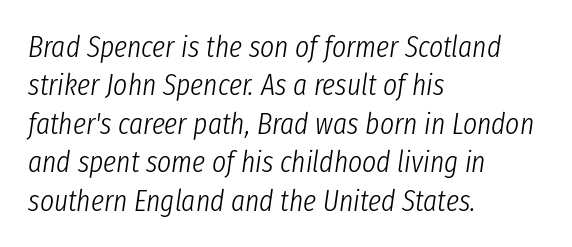
The image shows 30 px light, condensed type, italic (leaning right); set left-aligned, normal line spacing (1.28x), normal letter spacing, not underlined; low stroke contrast and a medium x-height.
